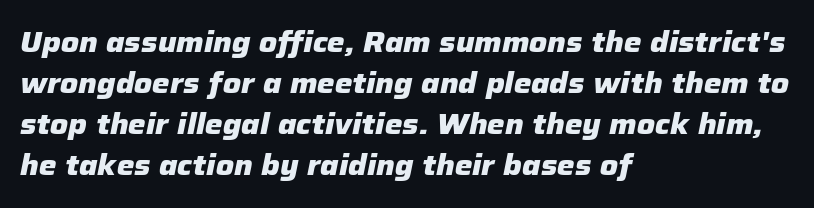
Q: Is the text bold? A: Yes.
Q: Is the text italic (slanted)? A: Yes, it leans right by about 12 degrees.
Q: Is the text underlined? A: No.
Q: How is the paragraph aligned? A: Left-aligned.
Q: Is the spacing between letters normal or unusually wide? A: Normal.
Q: Is the spacing between lines tight, normal or loose? A: Normal.
Q: Width (condensed, normal, or wide)? A: Normal.
Q: Stroke contrast? A: Low.
Q: x-height? A: Medium.
Q: Monospaced? A: No.
